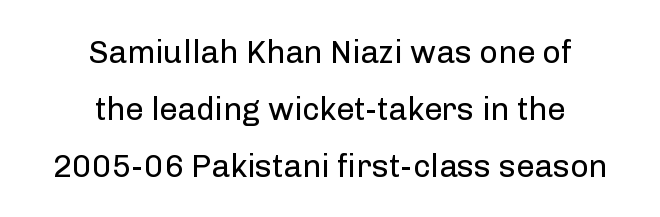
Q: Is the text bold? A: No.
Q: Is the text italic (slanted)? A: No, it is upright.
Q: Is the typeface a serif or a sans-serif typeface? A: Sans-serif.
Q: Is the text underlined? A: No.
Q: How is the paragraph aligned? A: Centered.
Q: Is the spacing between letters normal or unusually wide? A: Normal.
Q: Width (condensed, normal, or wide)? A: Normal.
Q: Stroke contrast? A: Low.
Q: x-height? A: Medium.
Q: Monospaced? A: No.
